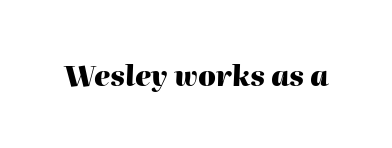
Spacing verdict: proportional, widths tailored to each character. This sample uses plain, unmodified letter spacing. Does the lettering tilt? It does — this is italic. As a designer I'd log this as weight 700, bold.
